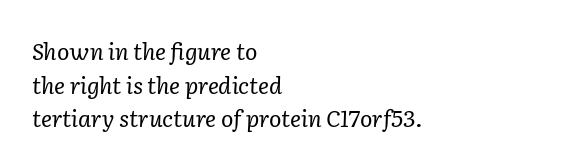
{"italic": "yes", "lean": "right", "slant_degrees": 2, "bold": "no", "underline": "no", "align": "left", "line_spacing": "normal", "line_spacing_ratio": 1.46, "letter_spacing": "normal", "letter_spacing_em": 0.0, "glyph_px": 23}
